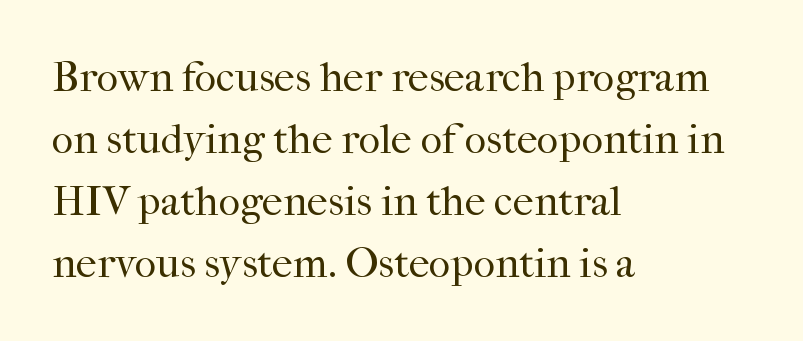
{"serif": "yes", "italic": "no", "bold": "no", "weight": "regular", "width": "normal", "stroke_contrast": "high", "x_height": "medium", "monospaced": "no", "underline": "no", "align": "left", "line_spacing": "normal", "line_spacing_ratio": 1.48, "letter_spacing": "normal", "letter_spacing_em": 0.0, "glyph_px": 42}
